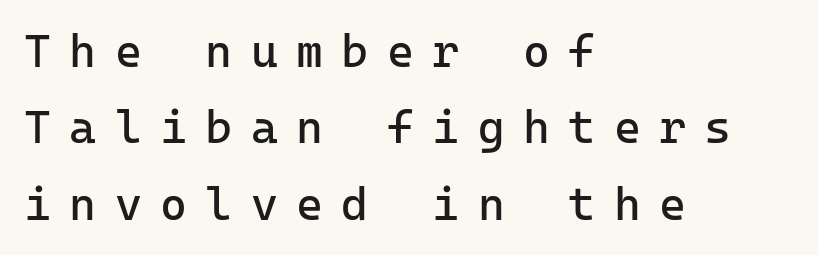
{"serif": "no", "italic": "no", "bold": "no", "weight": "regular", "width": "normal", "stroke_contrast": "low", "x_height": "medium", "monospaced": "yes", "underline": "no", "align": "left", "line_spacing": "normal", "line_spacing_ratio": 1.66, "letter_spacing": "wide", "letter_spacing_em": 0.4, "glyph_px": 46}
